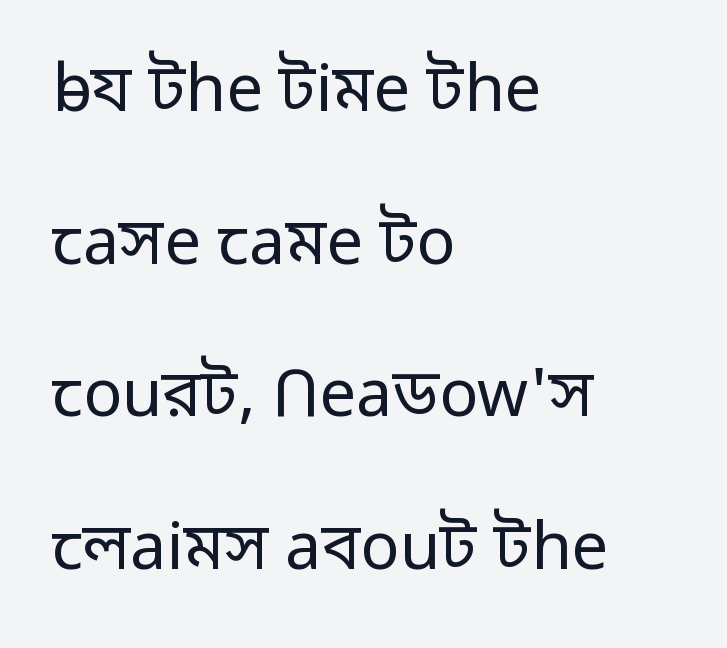
The image shows 65 px regular-weight sans-serif type, upright; set left-aligned, loose line spacing (2.35x), normal letter spacing, not underlined; low stroke contrast and a medium x-height.
